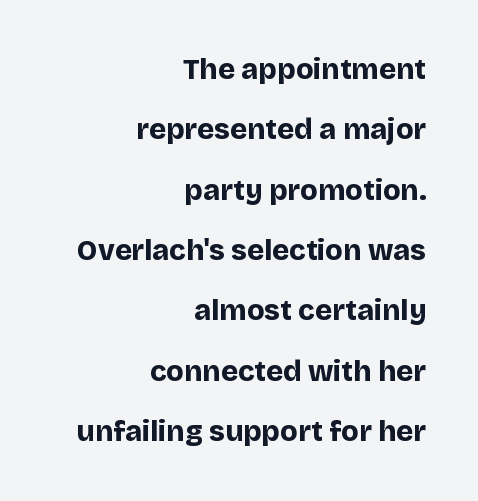
Tall strokes in this sample are plumb rather than angled. Think of a printed novel: that variable character pitch is what you see here. Characters follow at the spacing the type designer built in. Reading down the column, the eye jumps a long way to each next line. Look at the bottom of the vertical strokes: they stop flat, with no serifs.
